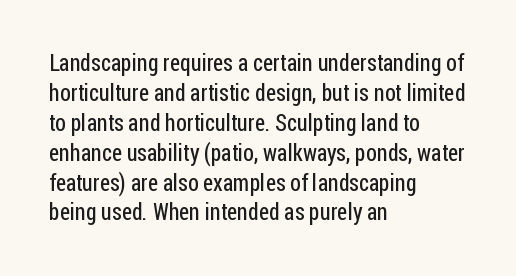
{"italic": "no", "bold": "no", "underline": "no", "align": "left", "line_spacing": "normal", "line_spacing_ratio": 1.3, "letter_spacing": "normal", "letter_spacing_em": 0.0, "glyph_px": 23}
